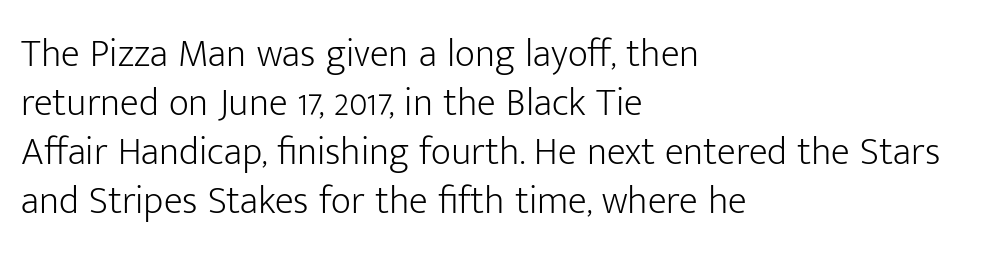
Q: Is the text bold? A: No.
Q: Is the text italic (slanted)? A: No, it is upright.
Q: Is the typeface a serif or a sans-serif typeface? A: Sans-serif.
Q: Is the text underlined? A: No.
Q: How is the paragraph aligned? A: Left-aligned.
Q: Is the spacing between letters normal or unusually wide? A: Normal.
Q: Is the spacing between lines tight, normal or loose? A: Normal.
Q: Width (condensed, normal, or wide)? A: Normal.
Q: Stroke contrast? A: Low.
Q: x-height? A: Medium.
Q: Monospaced? A: No.
